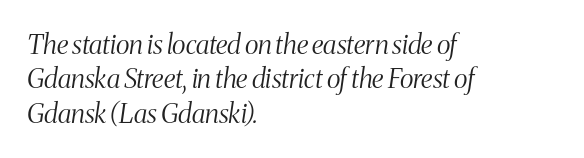
The image shows 27 px text type, italic (leaning right); set left-aligned, normal line spacing (1.27x), normal letter spacing, not underlined.
